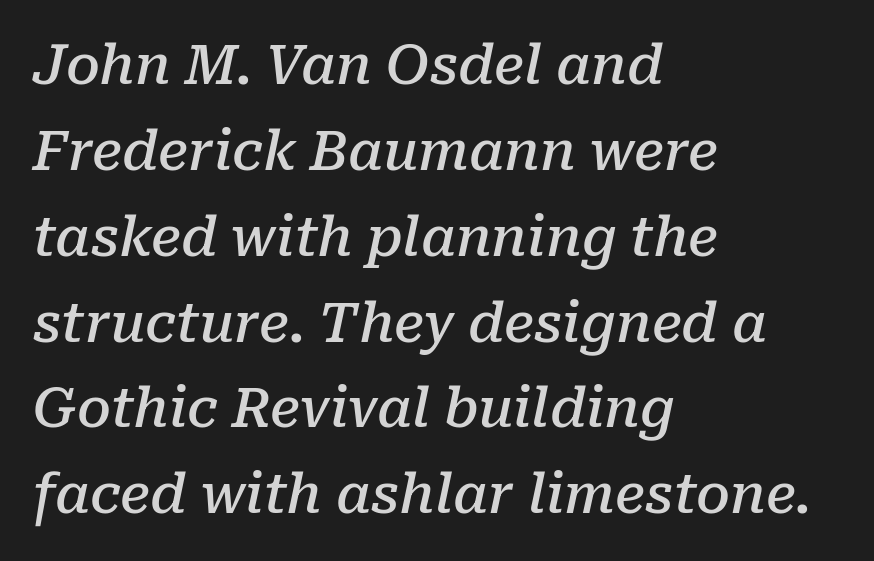
{"serif": "yes", "italic": "yes", "lean": "right", "slant_degrees": 10, "bold": "semi", "weight": "semibold", "width": "normal", "stroke_contrast": "low", "x_height": "medium", "monospaced": "no", "underline": "no", "align": "left", "line_spacing": "normal", "line_spacing_ratio": 1.59, "letter_spacing": "normal", "letter_spacing_em": 0.0, "glyph_px": 54}
